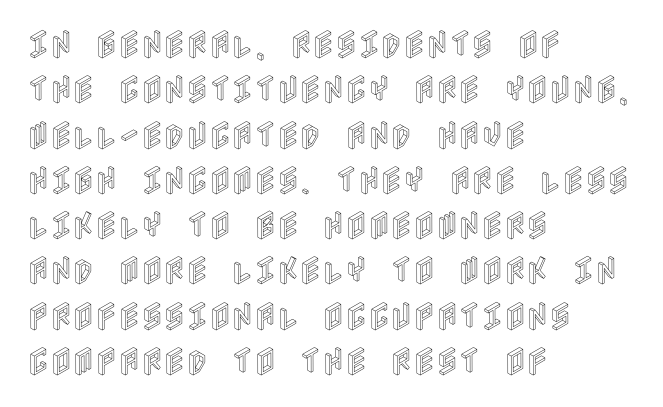
The image shows 31 px condensed type, upright; set left-aligned, normal line spacing (1.46x), normal letter spacing, not underlined; a large x-height.
